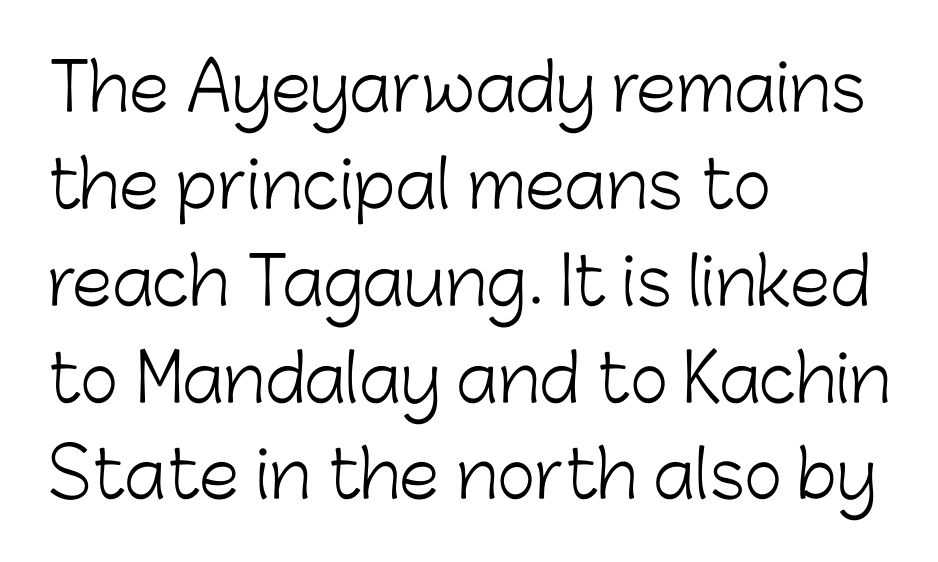
Q: Is the text bold? A: No.
Q: Is the text italic (slanted)? A: No, it is upright.
Q: Is the typeface a serif or a sans-serif typeface? A: Sans-serif.
Q: Is the text underlined? A: No.
Q: How is the paragraph aligned? A: Left-aligned.
Q: Is the spacing between letters normal or unusually wide? A: Normal.
Q: Is the spacing between lines tight, normal or loose? A: Normal.
Q: Width (condensed, normal, or wide)? A: Normal.
Q: Stroke contrast? A: Low.
Q: x-height? A: Medium.
Q: Monospaced? A: No.
